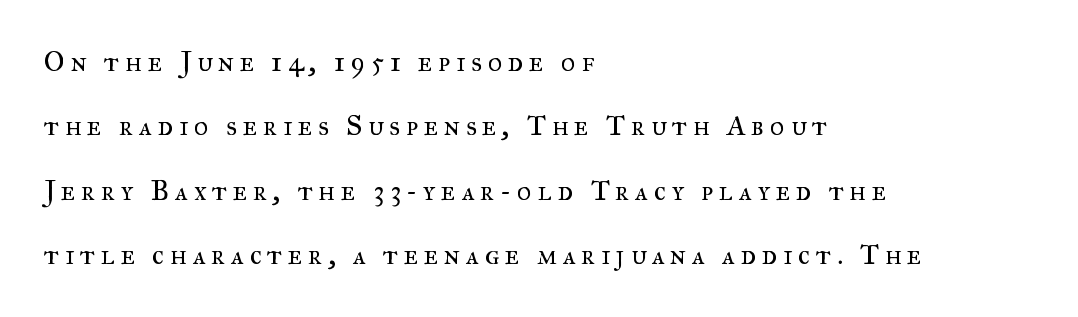
{"serif": "yes", "italic": "no", "bold": "no", "weight": "regular", "width": "normal", "stroke_contrast": "medium", "x_height": "small", "monospaced": "no", "underline": "no", "align": "left", "line_spacing": "loose", "line_spacing_ratio": 2.3, "letter_spacing": "wide", "letter_spacing_em": 0.2, "glyph_px": 28}
